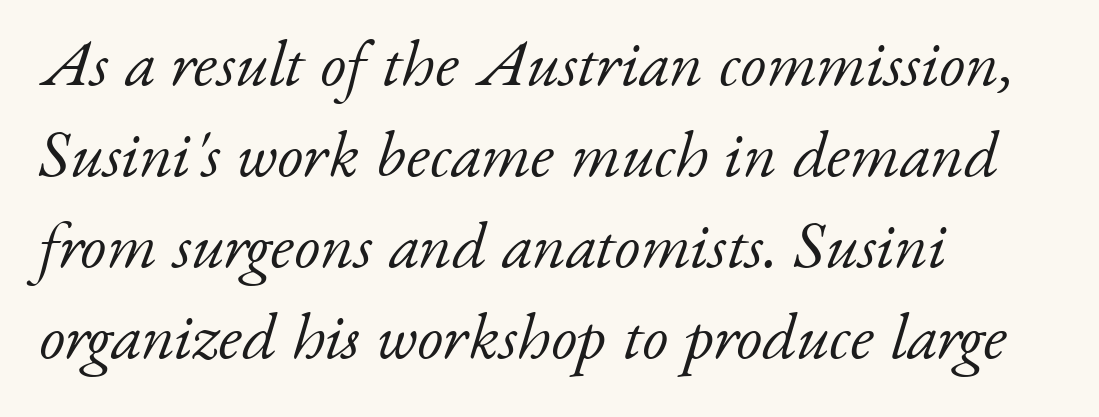
The image shows 66 px light serif type, italic (leaning right); set left-aligned, normal line spacing (1.38x), normal letter spacing, not underlined; low stroke contrast and a small x-height.
